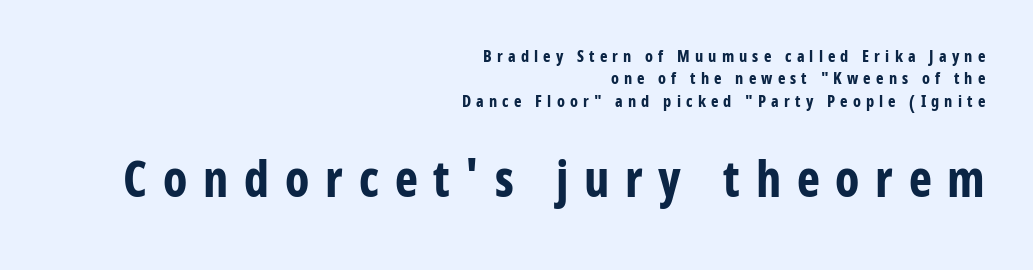
Q: Is the text bold? A: Yes.
Q: Is the text italic (slanted)? A: No, it is upright.
Q: Is the typeface a serif or a sans-serif typeface? A: Sans-serif.
Q: Is the text underlined? A: No.
Q: How is the paragraph aligned? A: Right-aligned.
Q: Is the spacing between letters normal or unusually wide? A: Unusually wide.
Q: Is the spacing between lines tight, normal or loose? A: Normal.
Q: Which block of text is set in a larger size, the first (top) or the second (bottom)? A: The second (bottom) one.
Q: Width (condensed, normal, or wide)? A: Condensed.
Q: Stroke contrast? A: Low.
Q: x-height? A: Medium.
Q: Monospaced? A: No.
